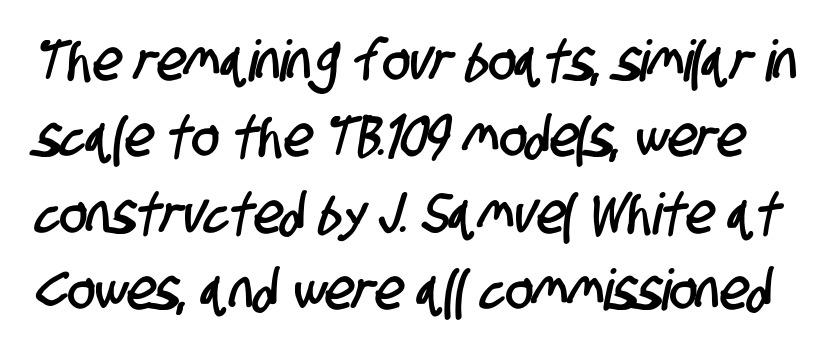
Nothing unusual about the tracking: characters are spaced as the font intends. No word sits above an underline. You can tell from the bare stems that sans-serif type was used. The rendering uses natural spacing where letterforms have individual widths.
